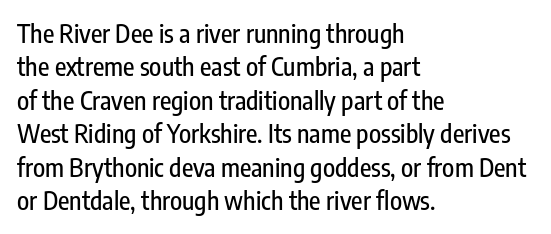
The image shows 25 px text type, upright; set left-aligned, normal line spacing (1.34x), normal letter spacing, not underlined.
